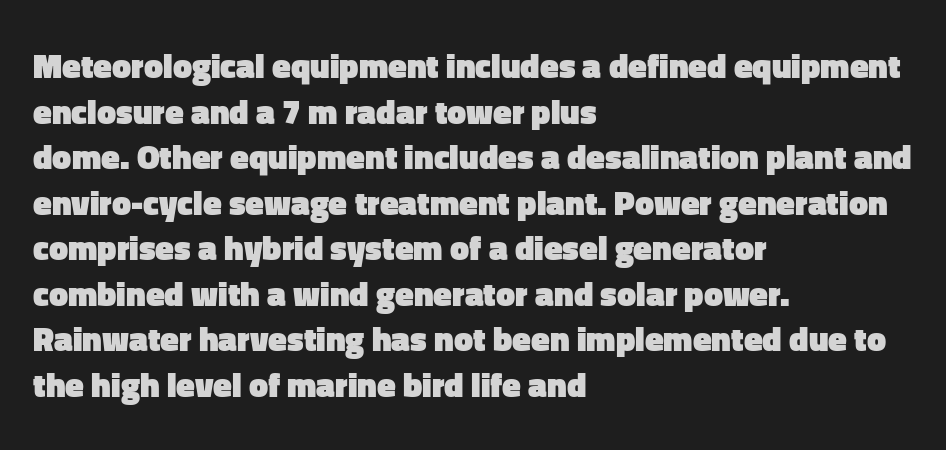
The image shows 34 px heavy sans-serif type, upright; set left-aligned, normal line spacing (1.34x), normal letter spacing, not underlined; low stroke contrast and a medium x-height.
